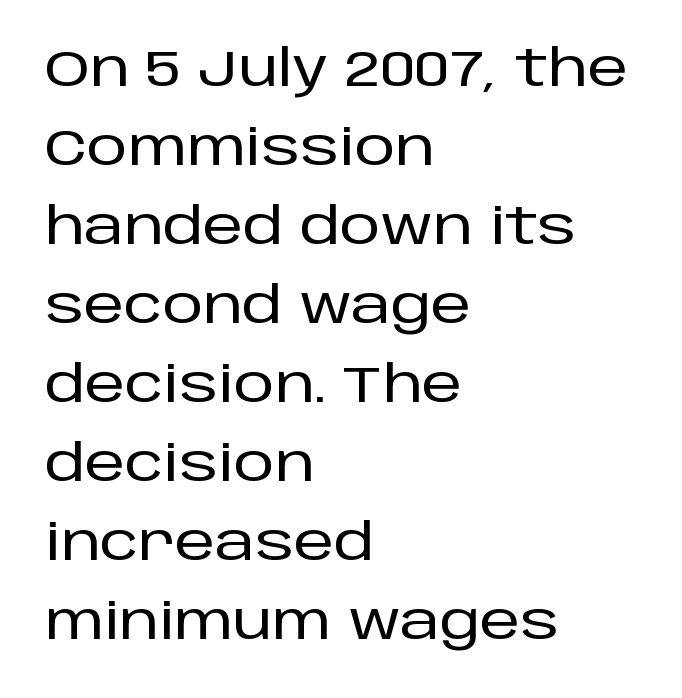
The image shows 51 px sans-serif type, upright; set left-aligned, normal line spacing (1.55x), normal letter spacing, not underlined; low stroke contrast and a large x-height.
